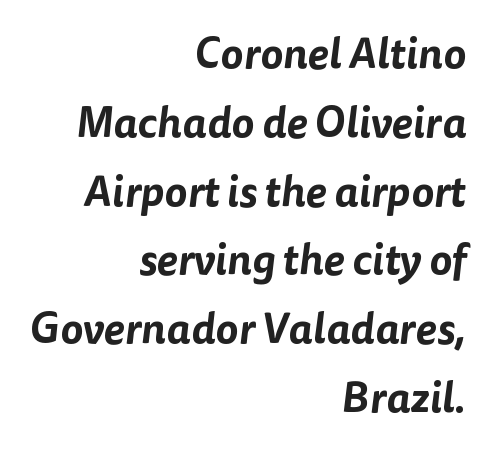
The image shows 43 px sans-serif type; set right-aligned, normal line spacing (1.6x), normal letter spacing, not underlined; low stroke contrast and a medium x-height.
